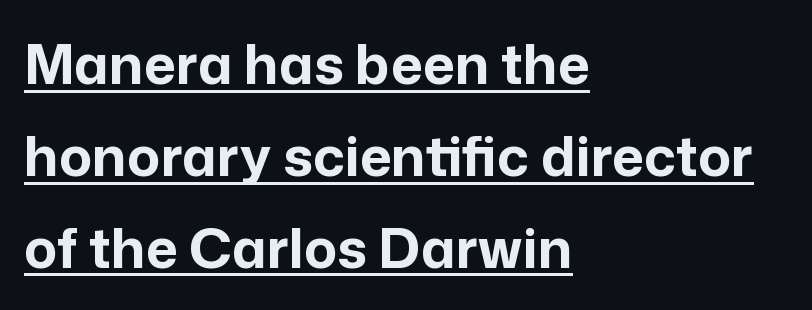
Summary of vertical rhythm: regular, with standard interline spacing. The sample's only ornament is a line tracing under the words. This is roman type, the default non-slanted kind. Note: no serifs on the glyphs. Characters follow at the spacing the type designer built in.
